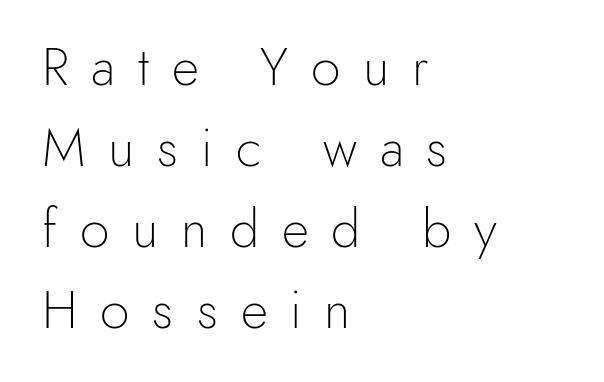
Q: Is the text bold? A: No.
Q: Is the text italic (slanted)? A: No, it is upright.
Q: Is the typeface a serif or a sans-serif typeface? A: Sans-serif.
Q: Is the text underlined? A: No.
Q: How is the paragraph aligned? A: Left-aligned.
Q: Is the spacing between letters normal or unusually wide? A: Unusually wide.
Q: Is the spacing between lines tight, normal or loose? A: Normal.
Q: Width (condensed, normal, or wide)? A: Normal.
Q: x-height? A: Small.
Q: Monospaced? A: No.
